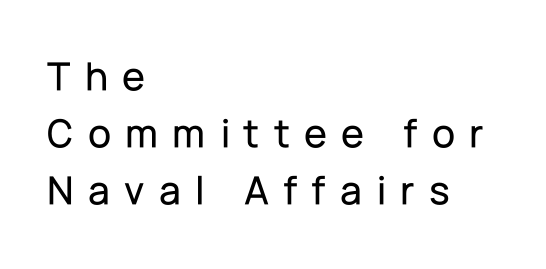
Q: Is the text italic (slanted)? A: No, it is upright.
Q: Is the typeface a serif or a sans-serif typeface? A: Sans-serif.
Q: Is the text underlined? A: No.
Q: How is the paragraph aligned? A: Left-aligned.
Q: Is the spacing between letters normal or unusually wide? A: Unusually wide.
Q: Is the spacing between lines tight, normal or loose? A: Normal.
Q: Width (condensed, normal, or wide)? A: Normal.
Q: Stroke contrast? A: Low.
Q: x-height? A: Medium.
Q: Monospaced? A: No.
